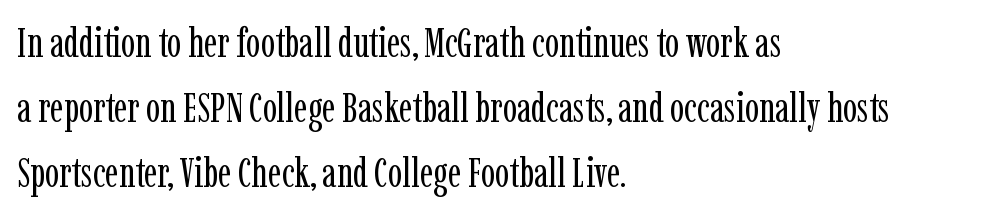
Vertical strokes here are truly vertical. In terms of letterspacing, this is plain default setting. Proportional: the letters do not fall into vertical columns. Horizontal bands of white between lines are of average thickness. Old-style or modern, the face here clearly has serifs. Vertical stems look standard width or narrower in stroke.
